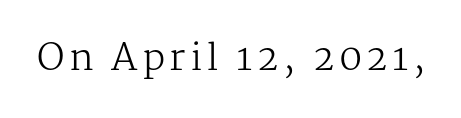
Is this a fixed-width face? No — the glyphs have proportional, varying widths. This sample uses an upright cut, with every glyph sitting square on the baseline. This sample uses a serif face. The zone under the glyphs is completely vacant. This reads as an unemphasized weight, regular at the heaviest.
